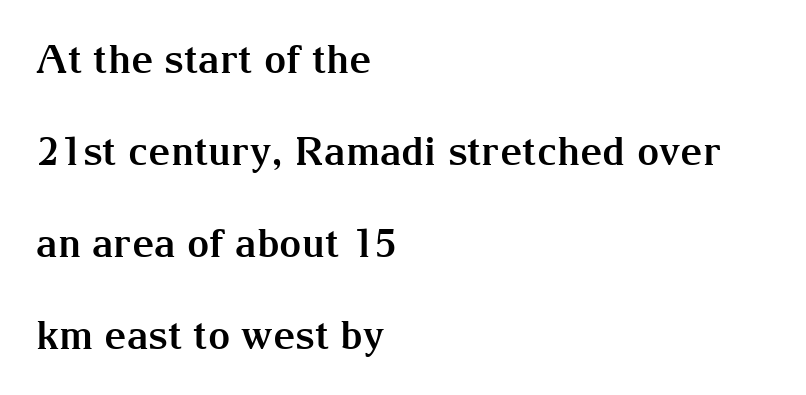
{"serif": "yes", "italic": "no", "bold": "yes", "weight": "bold", "width": "normal", "stroke_contrast": "medium", "x_height": "medium", "monospaced": "no", "underline": "no", "align": "left", "line_spacing": "loose", "line_spacing_ratio": 2.36, "letter_spacing": "normal", "letter_spacing_em": 0.0, "glyph_px": 39}
